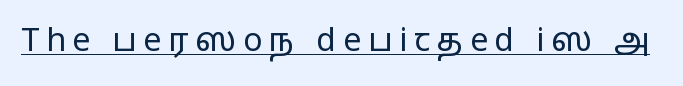
Q: Is the text bold? A: No.
Q: Is the text italic (slanted)? A: No, it is upright.
Q: Is the typeface a serif or a sans-serif typeface? A: Sans-serif.
Q: Is the text underlined? A: Yes.
Q: Is the spacing between letters normal or unusually wide? A: Unusually wide.
Q: Width (condensed, normal, or wide)? A: Wide.
Q: Stroke contrast? A: Low.
Q: x-height? A: Medium.
Q: Monospaced? A: No.
